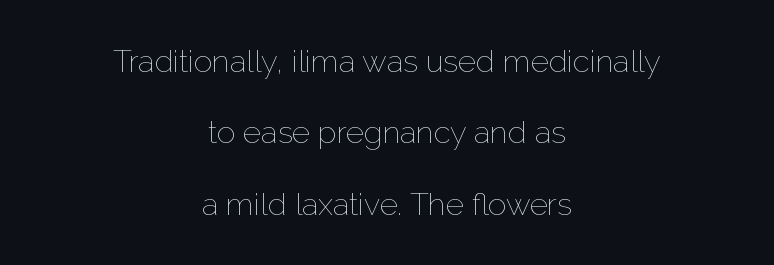
{"italic": "no", "bold": "no", "weight": "thin", "width": "normal", "stroke_contrast": "low", "x_height": "medium", "monospaced": "no", "underline": "no", "align": "center", "line_spacing": "loose", "line_spacing_ratio": 2.3, "letter_spacing": "normal", "letter_spacing_em": 0.0, "glyph_px": 31}
